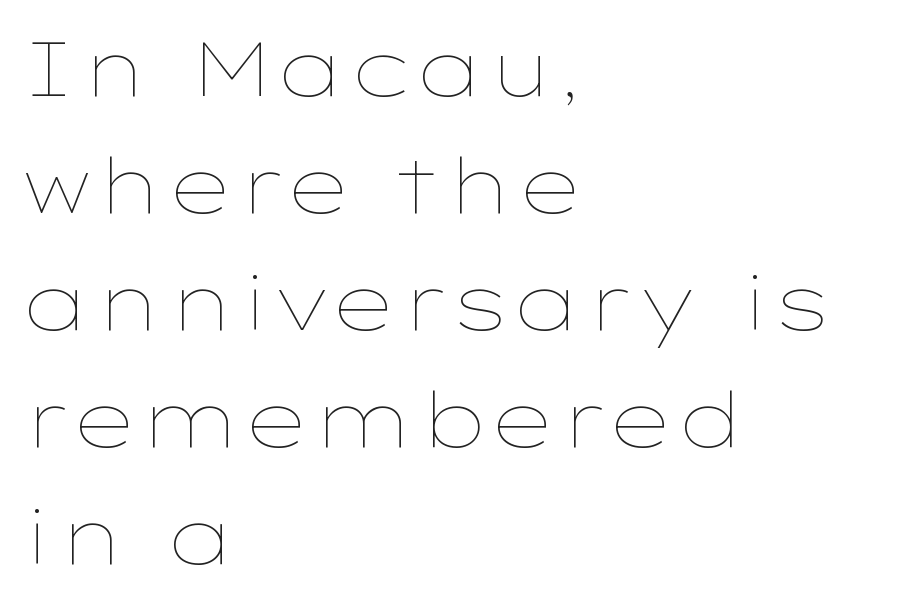
{"italic": "no", "bold": "no", "weight": "thin", "width": "wide", "stroke_contrast": "low", "x_height": "medium", "monospaced": "no", "underline": "no", "align": "left", "line_spacing": "normal", "line_spacing_ratio": 1.54, "letter_spacing": "normal", "letter_spacing_em": 0.0, "glyph_px": 76}
